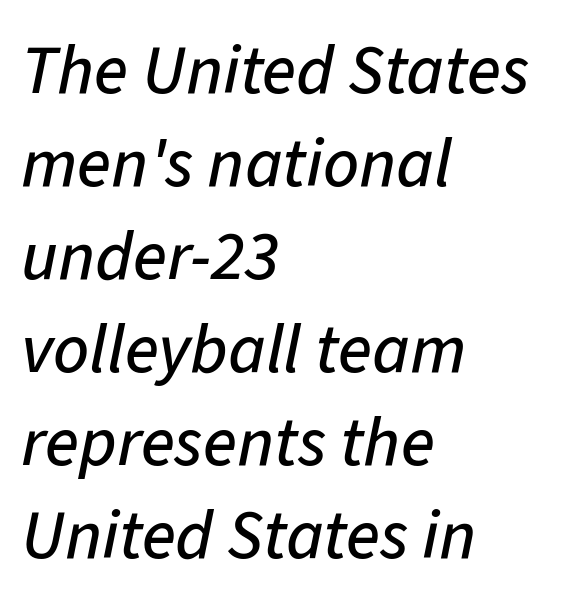
{"italic": "yes", "lean": "right", "slant_degrees": 11, "width": "normal", "stroke_contrast": "low", "x_height": "medium", "monospaced": "no", "underline": "no", "align": "left", "line_spacing": "normal", "line_spacing_ratio": 1.33, "letter_spacing": "normal", "letter_spacing_em": 0.0, "glyph_px": 70}
